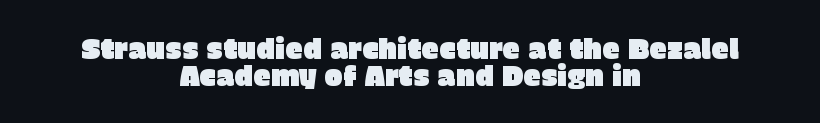
No extra tracking has been applied to these lines. To sum up the face: it is a sans, with no serifs. The paragraph has two soft edges and a firm central axis. If you measured baseline to baseline, you'd find a short distance. Glance below the letters and you will spot only blank space.
